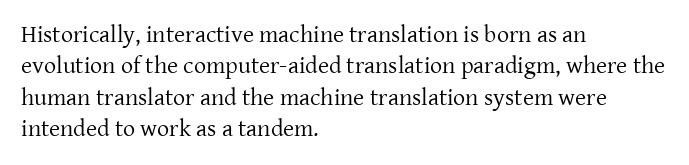
{"italic": "no", "bold": "no", "underline": "no", "align": "left", "line_spacing": "normal", "line_spacing_ratio": 1.31, "letter_spacing": "normal", "letter_spacing_em": 0.0, "glyph_px": 24}
